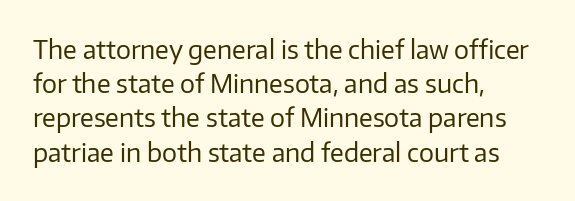
{"italic": "no", "bold": "no", "underline": "no", "align": "left", "line_spacing": "normal", "line_spacing_ratio": 1.37, "letter_spacing": "normal", "letter_spacing_em": 0.0, "glyph_px": 25}
